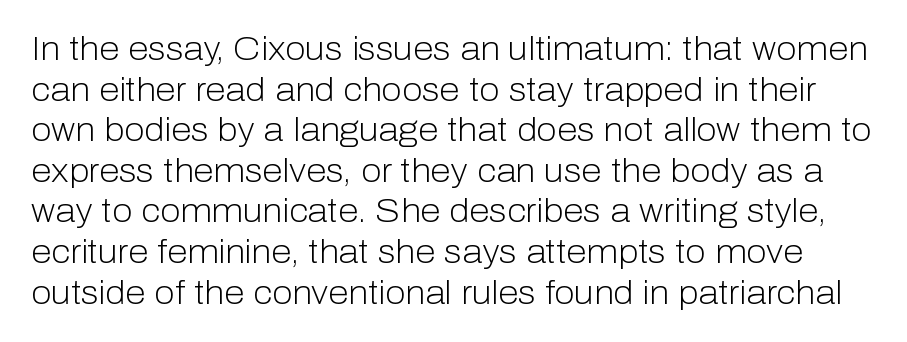
{"serif": "no", "italic": "no", "bold": "no", "weight": "light", "width": "normal", "stroke_contrast": "low", "x_height": "medium", "monospaced": "no", "underline": "no", "line_spacing_ratio": 1.23, "letter_spacing": "normal", "letter_spacing_em": 0.0, "glyph_px": 33}
